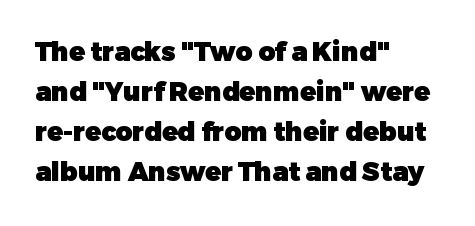
Q: Is the text bold? A: Yes.
Q: Is the text italic (slanted)? A: No, it is upright.
Q: Is the text underlined? A: No.
Q: How is the paragraph aligned? A: Left-aligned.
Q: Is the spacing between letters normal or unusually wide? A: Normal.
Q: Is the spacing between lines tight, normal or loose? A: Normal.
